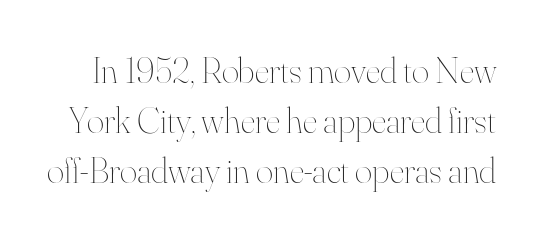
Caption: face not bold, strokes unweighted. Spacing verdict: proportional, widths tailored to each character. The glyphs are unaccompanied by any horizontal stroke below them. The type sits square on the baseline with zero lean. Whoever set this chose a conventional vertical rhythm. A typesetter would call this zero additional tracking.
